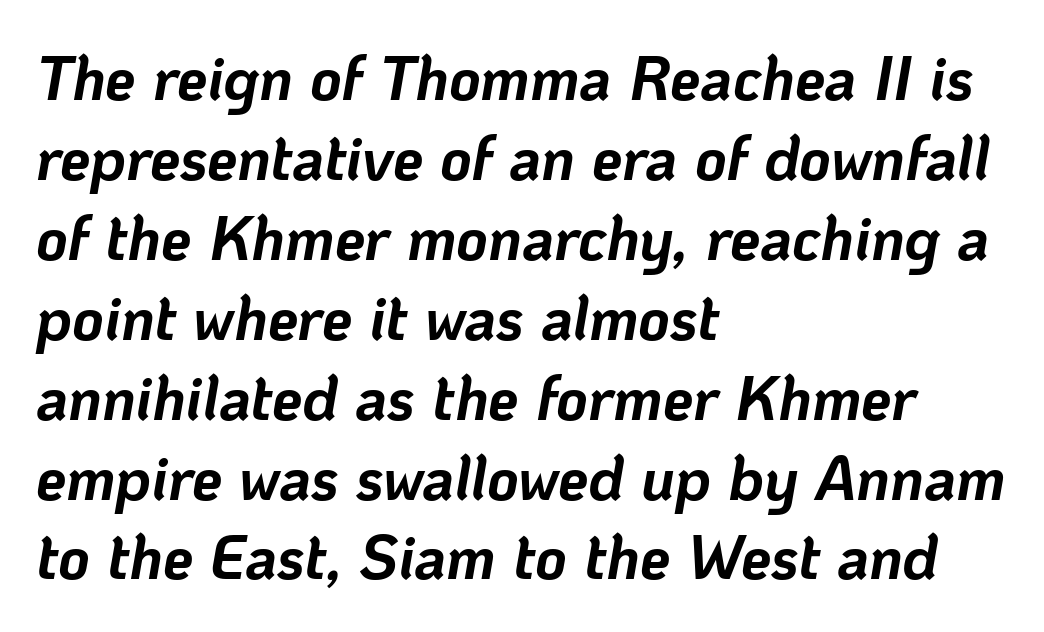
The image shows 61 px bold type, italic (leaning right); set left-aligned, normal line spacing (1.31x), normal letter spacing, not underlined; low stroke contrast and a medium x-height.
